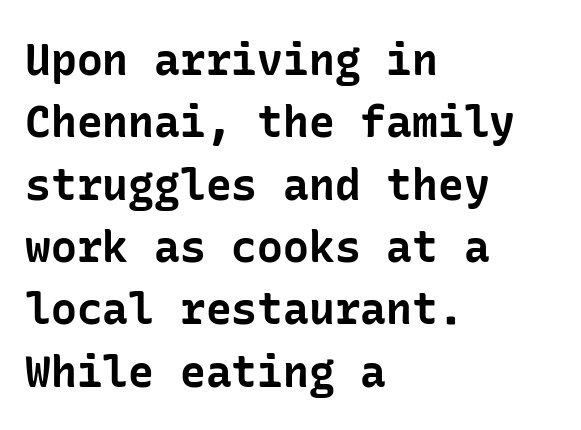
{"serif": "no", "italic": "no", "bold": "yes", "weight": "bold", "width": "normal", "stroke_contrast": "low", "x_height": "medium", "underline": "no", "align": "left", "line_spacing": "normal", "line_spacing_ratio": 1.45, "letter_spacing": "normal", "letter_spacing_em": 0.0, "glyph_px": 43}
